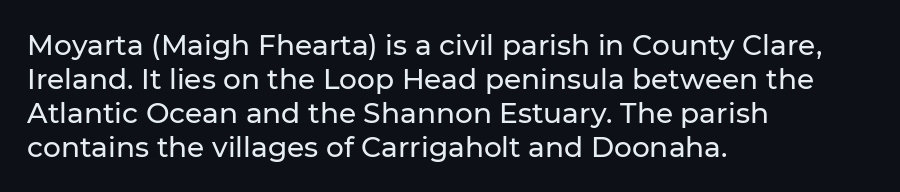
The image shows 28 px sans-serif type, upright; set left-aligned, line spacing 1.21x, normal letter spacing, not underlined; low stroke contrast and a medium x-height.
